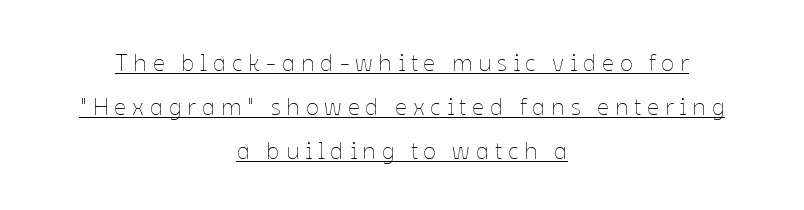
The image shows 24 px text type, upright; set centered, line spacing 1.84x, unusually wide letter spacing (+0.24 em), underlined.
